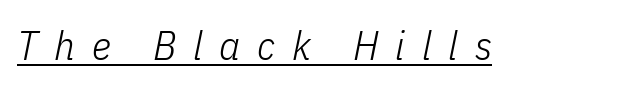
The specimen includes a rule beneath the text block's lines. The face used here has a pronounced slope to its letters. Is this a heavy cut? Hardly; it is regular or lighter. This rendering widens character spacing well past its baseline value. A typesetter would call this proportional, since set widths differ per character.
